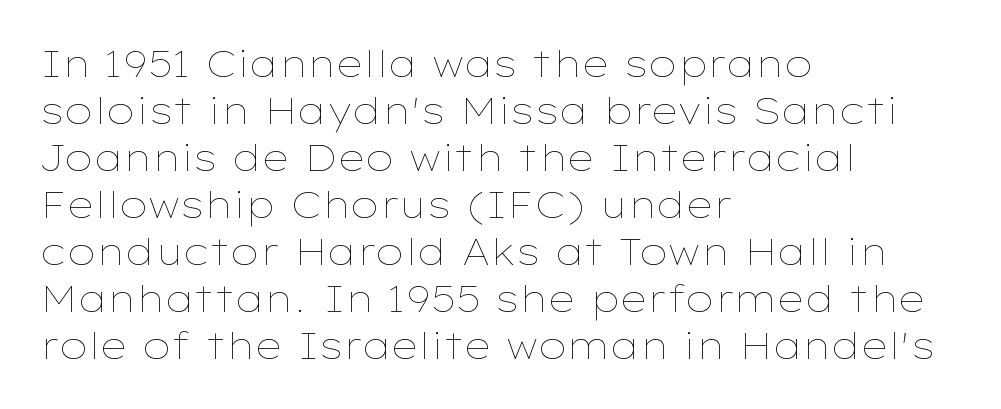
{"italic": "no", "bold": "no", "weight": "thin", "width": "wide", "stroke_contrast": "low", "x_height": "medium", "monospaced": "no", "underline": "no", "align": "left", "line_spacing": "normal", "line_spacing_ratio": 1.27, "letter_spacing": "normal", "letter_spacing_em": 0.0, "glyph_px": 37}
